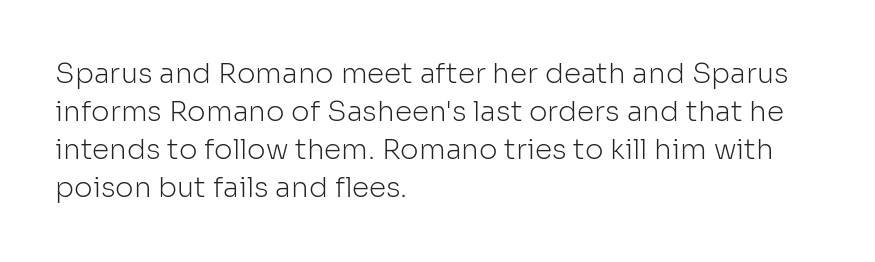
{"serif": "no", "italic": "no", "bold": "no", "weight": "light", "width": "normal", "stroke_contrast": "low", "x_height": "medium", "monospaced": "no", "underline": "no", "align": "left", "line_spacing": "normal", "line_spacing_ratio": 1.36, "letter_spacing": "normal", "letter_spacing_em": 0.0, "glyph_px": 28}
